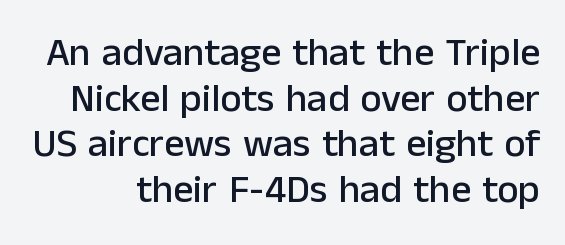
{"serif": "no", "italic": "no", "width": "normal", "stroke_contrast": "low", "x_height": "medium", "monospaced": "no", "underline": "no", "line_spacing": "tight", "line_spacing_ratio": 1.14, "letter_spacing": "normal", "letter_spacing_em": 0.0, "glyph_px": 40}
